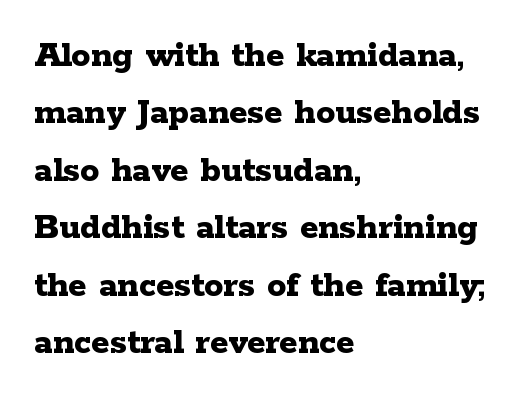
{"serif": "yes", "italic": "no", "bold": "yes", "weight": "bold", "width": "wide", "stroke_contrast": "low", "x_height": "medium", "monospaced": "no", "underline": "no", "align": "left", "line_spacing": "normal", "line_spacing_ratio": 1.51, "letter_spacing": "normal", "letter_spacing_em": 0.0, "glyph_px": 38}
